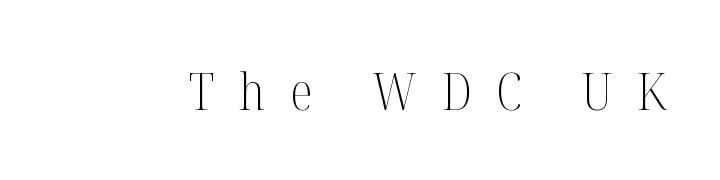
{"serif": "yes", "italic": "no", "bold": "no", "weight": "light", "width": "condensed", "stroke_contrast": "medium", "x_height": "medium", "monospaced": "no", "underline": "no", "letter_spacing": "wide", "letter_spacing_em": 0.48, "glyph_px": 52}
